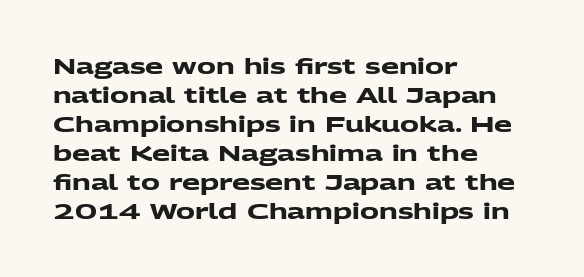
The image shows 21 px bold type; set left-aligned, normal line spacing (1.38x), normal letter spacing, not underlined.
